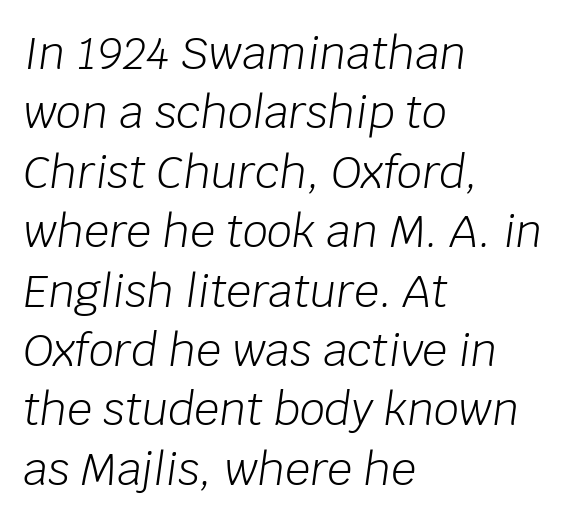
{"italic": "yes", "lean": "right", "slant_degrees": 8, "bold": "no", "weight": "light", "width": "normal", "stroke_contrast": "low", "x_height": "large", "monospaced": "no", "underline": "no", "align": "left", "line_spacing": "normal", "line_spacing_ratio": 1.35, "letter_spacing": "normal", "letter_spacing_em": 0.0, "glyph_px": 44}
